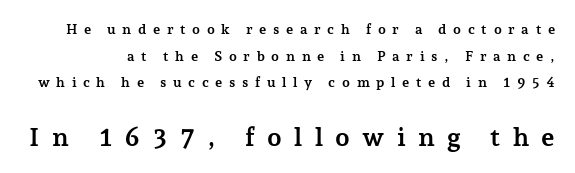
These words are printed bold, with thick strokes throughout. Compared with typical body copy, the letter spacing here is much looser. These two chunks differ in scale, with the bottom chunk taking the larger measure. Line spacing here is loose. Clear beneath every line of the passage.
